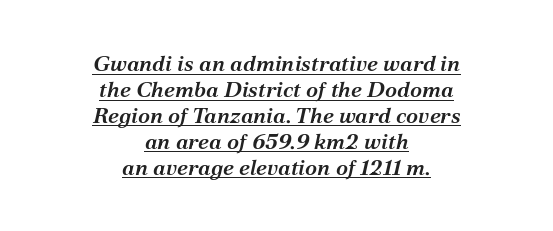
{"italic": "yes", "lean": "right", "slant_degrees": 12, "bold": "semi", "underline": "yes", "align": "center", "line_spacing_ratio": 1.18, "letter_spacing": "normal", "letter_spacing_em": 0.0, "glyph_px": 22}
